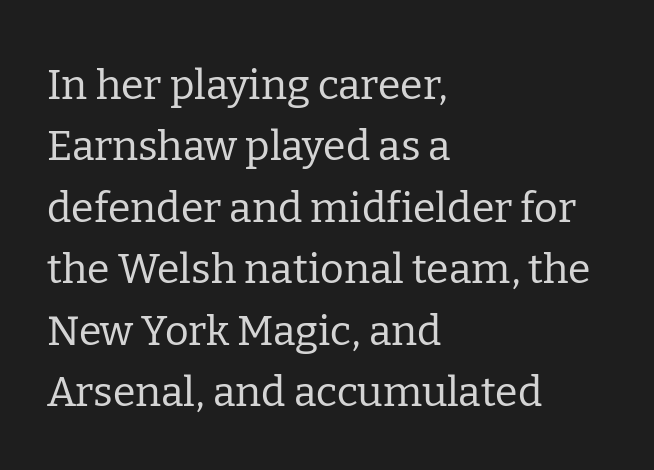
{"serif": "yes", "italic": "no", "bold": "no", "weight": "regular", "width": "normal", "stroke_contrast": "low", "x_height": "medium", "monospaced": "no", "underline": "no", "align": "left", "line_spacing": "normal", "line_spacing_ratio": 1.5, "letter_spacing": "normal", "letter_spacing_em": 0.0, "glyph_px": 41}
